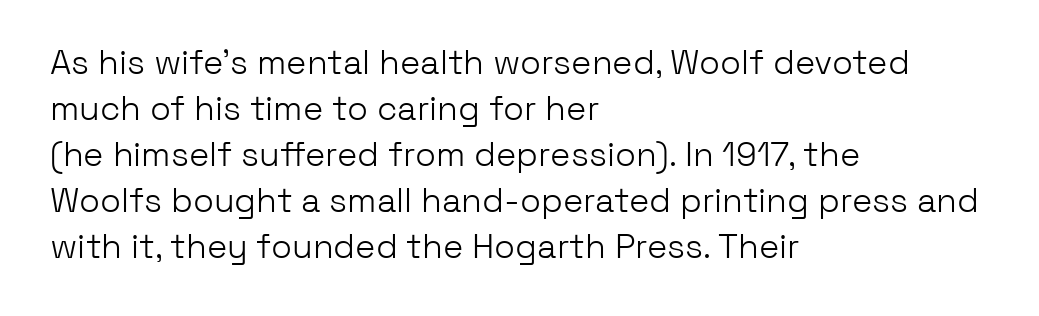
This sample is left-justified, so line endings fall wherever the words run out. Students, observe: this is what conventionally led text looks like. Bold? No — there's no thickening of the strokes. Beneath every word, the page is bare. You can tell it's not italic because the verticals are truly vertical. Tracking value appears to be zero — textbook default spacing.
